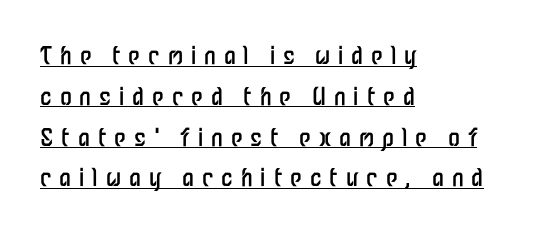
The image shows 24 px text type, upright; set left-aligned, normal line spacing (1.7x), unusually wide letter spacing (+0.33 em), underlined.
